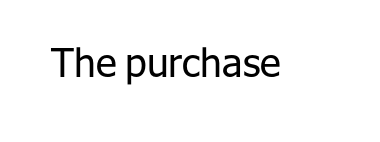
A typesetter would mark this as roman, not italic. The glyphs are unaccompanied by any horizontal stroke below them. The weight tops out at a normal text grade. Here the glyphs are tracked normally, forming tight word shapes. Letterform terminals end flat and unadorned throughout the passage.
